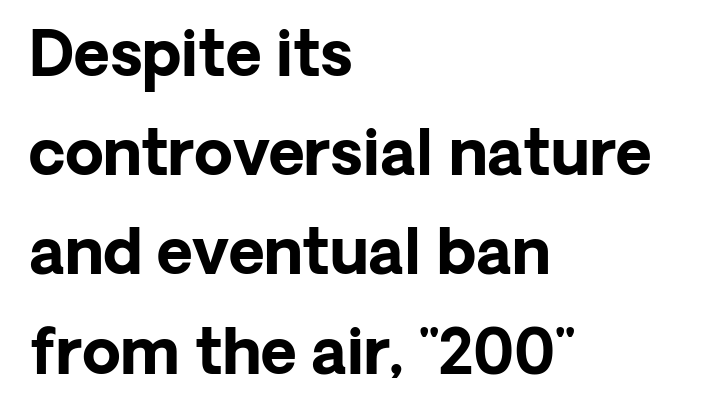
The image shows 62 px bold sans-serif type, upright; set left-aligned, normal line spacing (1.6x), normal letter spacing, not underlined; low stroke contrast and a medium x-height.
